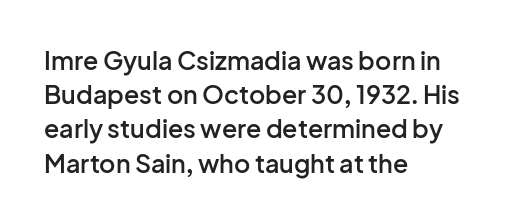
The image shows 25 px text type, upright; set left-aligned, normal line spacing (1.37x), normal letter spacing, not underlined.
